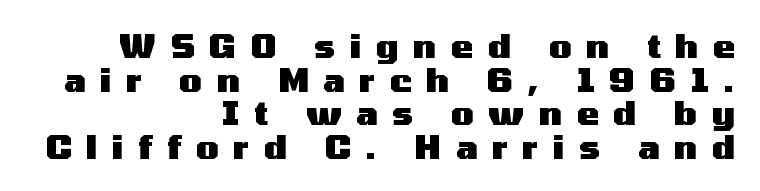
{"serif": "no", "italic": "no", "bold": "yes", "weight": "heavy", "width": "wide", "stroke_contrast": "medium", "x_height": "medium", "monospaced": "no", "underline": "no", "align": "right", "line_spacing": "tight", "line_spacing_ratio": 1.02, "letter_spacing": "wide", "letter_spacing_em": 0.44, "glyph_px": 33}
